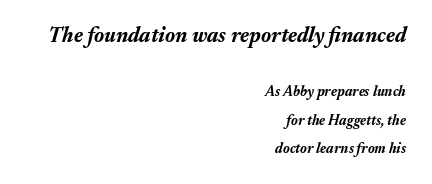
The image shows 21 px bold type, italic (leaning right); set right-aligned, loose line spacing (2.03x), normal letter spacing, not underlined; the first (top) block is 1.5x larger.
